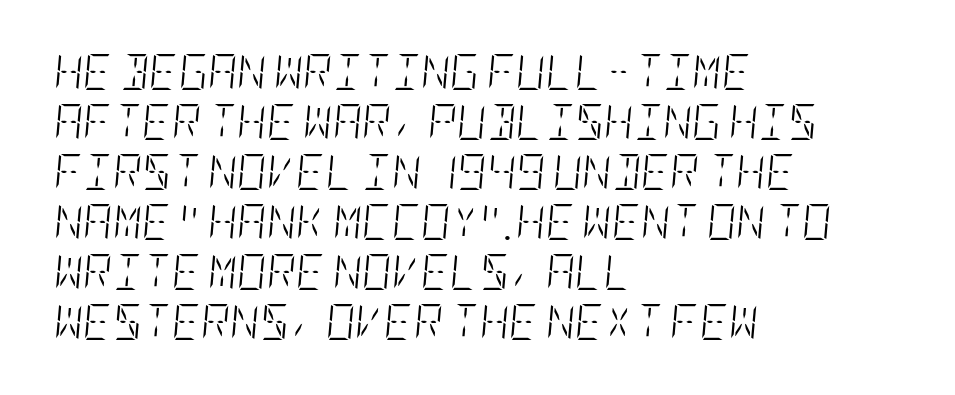
The image shows 36 px light, condensed type, italic (leaning right); set left-aligned, normal line spacing (1.39x), normal letter spacing, not underlined; low stroke contrast and a large x-height.
